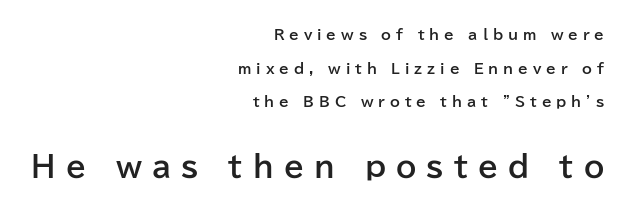
Q: Is the text bold? A: Yes.
Q: Is the text italic (slanted)? A: No, it is upright.
Q: Is the typeface a serif or a sans-serif typeface? A: Sans-serif.
Q: Is the text underlined? A: No.
Q: How is the paragraph aligned? A: Right-aligned.
Q: Is the spacing between letters normal or unusually wide? A: Unusually wide.
Q: Is the spacing between lines tight, normal or loose? A: Loose.
Q: Which block of text is set in a larger size, the first (top) or the second (bottom)? A: The second (bottom) one.
Q: Width (condensed, normal, or wide)? A: Normal.
Q: Stroke contrast? A: Low.
Q: x-height? A: Medium.
Q: Monospaced? A: No.
